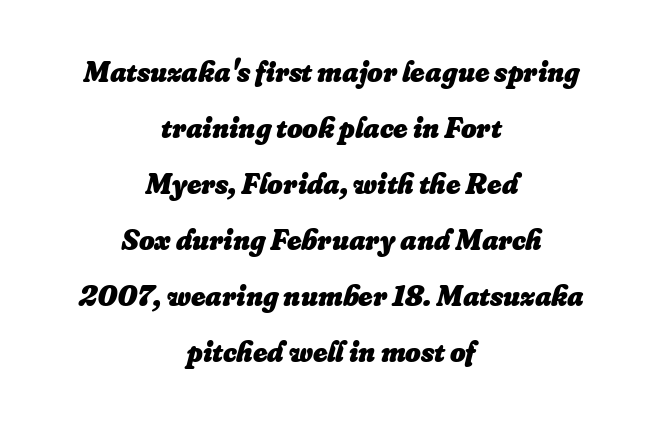
The image shows 30 px heavy type, italic (leaning right); set centered, line spacing 1.87x, normal letter spacing, not underlined; low stroke contrast and a small x-height.
